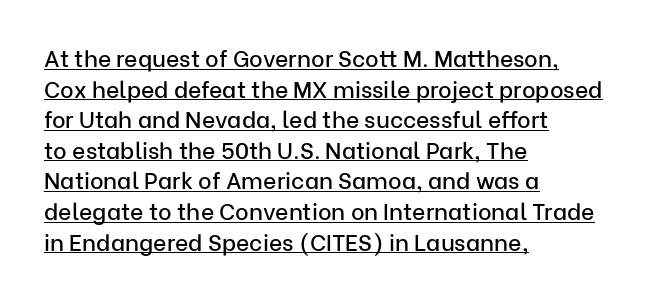
Words appear dense and cohesive because spacing is normal. Designer's note — italics off, roman on. A baseline rule has been typeset under these characters. Compared with typical paragraphs, the rows here are spaced about the same. Which margin do the lines hug? The left one — the right edge is uneven.
